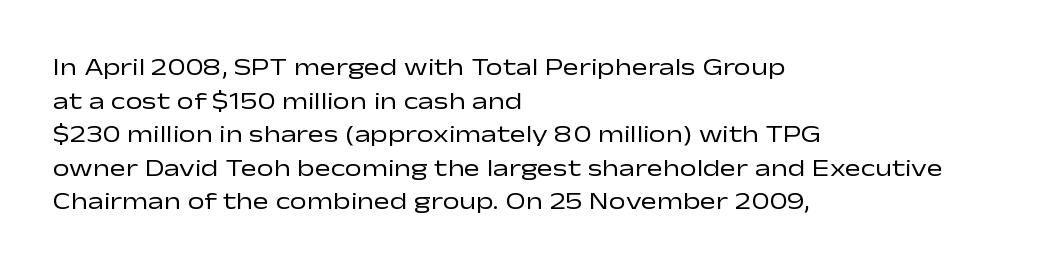
Q: Is the text bold? A: No.
Q: Is the text italic (slanted)? A: No, it is upright.
Q: Is the text underlined? A: No.
Q: How is the paragraph aligned? A: Left-aligned.
Q: Is the spacing between letters normal or unusually wide? A: Normal.
Q: Is the spacing between lines tight, normal or loose? A: Normal.
